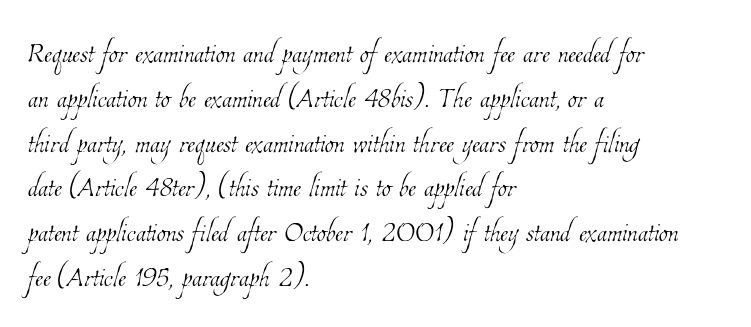
The image shows 37 px thin, condensed type; set left-aligned, line spacing 1.21x, normal letter spacing, not underlined; low stroke contrast and a medium x-height.
